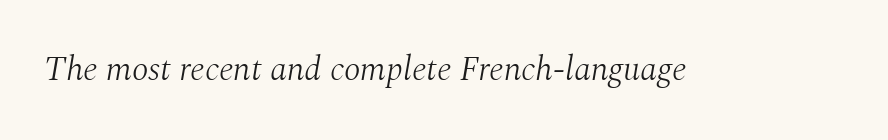
The passage shown is typeset with a serif family. The area under the type is left untouched. Italic? Definitely — the glyphs are oblique. Character widths vary here, with narrow letters taking less room than wide ones. Characters follow at the spacing the type designer built in.
